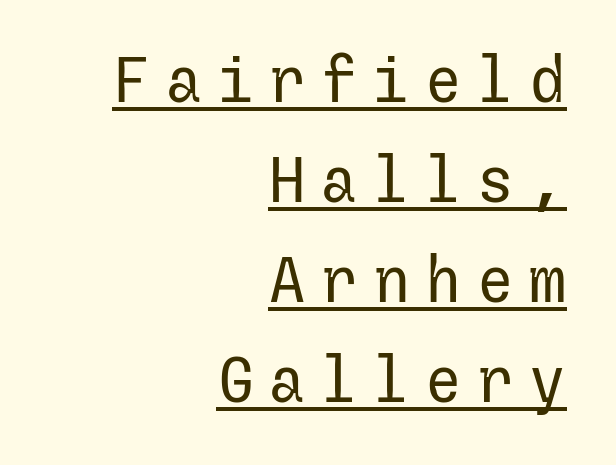
Q: Is the text bold? A: No.
Q: Is the text italic (slanted)? A: No, it is upright.
Q: Is the typeface a serif or a sans-serif typeface? A: Sans-serif.
Q: Is the text underlined? A: Yes.
Q: How is the paragraph aligned? A: Right-aligned.
Q: Is the spacing between letters normal or unusually wide? A: Unusually wide.
Q: Is the spacing between lines tight, normal or loose? A: Normal.
Q: Width (condensed, normal, or wide)? A: Normal.
Q: Stroke contrast? A: Low.
Q: x-height? A: Medium.
